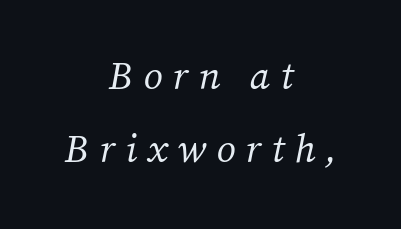
The image shows 39 px regular-weight serif type, italic (leaning right); set centered, line spacing 1.86x, unusually wide letter spacing (+0.26 em), not underlined; medium stroke contrast and a medium x-height.
